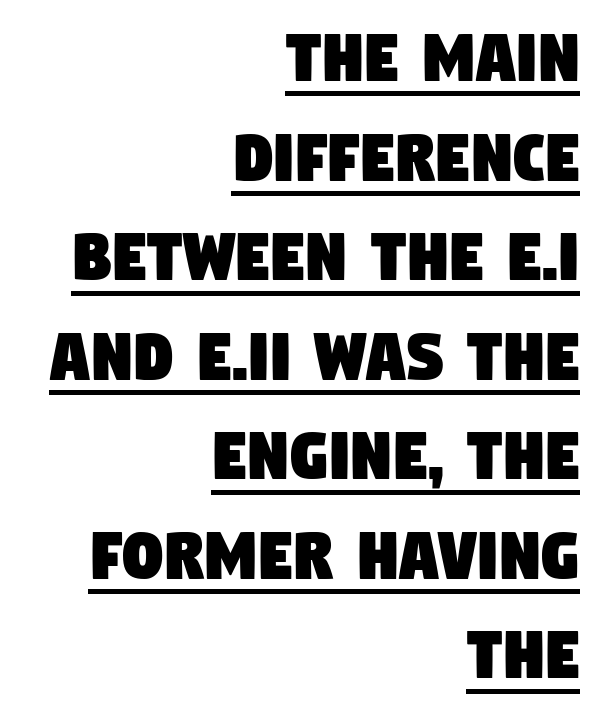
Q: Is the typeface a serif or a sans-serif typeface? A: Sans-serif.
Q: Is the text underlined? A: Yes.
Q: How is the paragraph aligned? A: Right-aligned.
Q: Is the spacing between letters normal or unusually wide? A: Normal.
Q: Is the spacing between lines tight, normal or loose? A: Normal.
Q: Width (condensed, normal, or wide)? A: Condensed.
Q: Stroke contrast? A: Low.
Q: x-height? A: Large.
Q: Monospaced? A: No.
